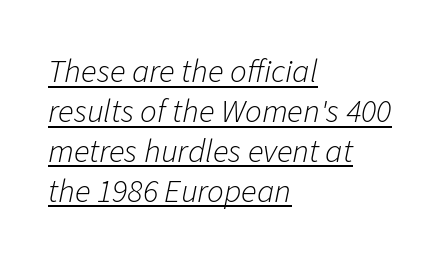
The image shows 33 px light type, italic (leaning right); set left-aligned, line spacing 1.21x, normal letter spacing, underlined; low stroke contrast and a medium x-height.
